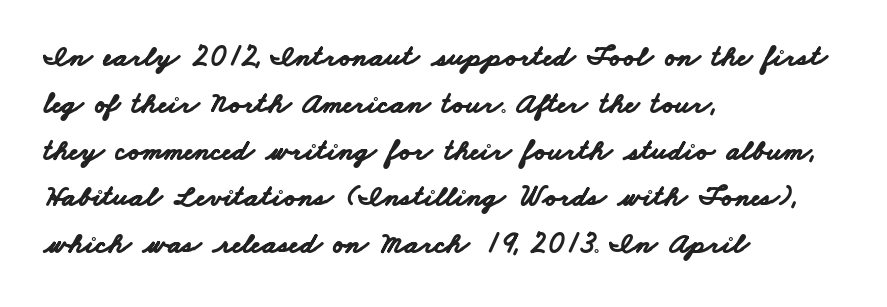
{"serif": "no", "bold": "yes", "weight": "bold", "width": "wide", "stroke_contrast": "low", "x_height": "small", "monospaced": "no", "underline": "no", "align": "left", "line_spacing": "normal", "line_spacing_ratio": 1.56, "letter_spacing": "normal", "letter_spacing_em": 0.0, "glyph_px": 30}
